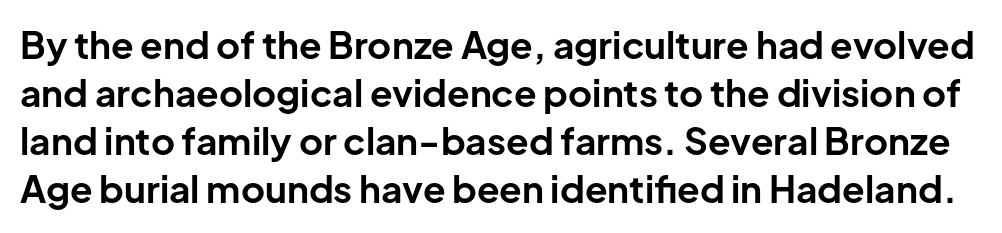
Q: Is the text bold? A: Yes.
Q: Is the text italic (slanted)? A: No, it is upright.
Q: Is the typeface a serif or a sans-serif typeface? A: Sans-serif.
Q: Is the text underlined? A: No.
Q: Is the spacing between letters normal or unusually wide? A: Normal.
Q: Is the spacing between lines tight, normal or loose? A: Normal.
Q: Width (condensed, normal, or wide)? A: Normal.
Q: Stroke contrast? A: Low.
Q: x-height? A: Medium.
Q: Monospaced? A: No.
